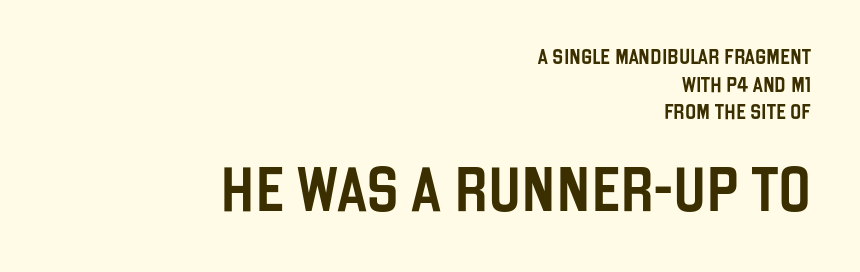
Compared with typical body copy, the letter spacing here is the same. Lines of text with bare space underneath. Grotesque or geometric, the face here clearly has no serifs. Characters remain perfectly vertical along every line. If you drew a ruler down the right edge, every line would touch it. You could not count columns in this text — the font is proportionally spaced.
